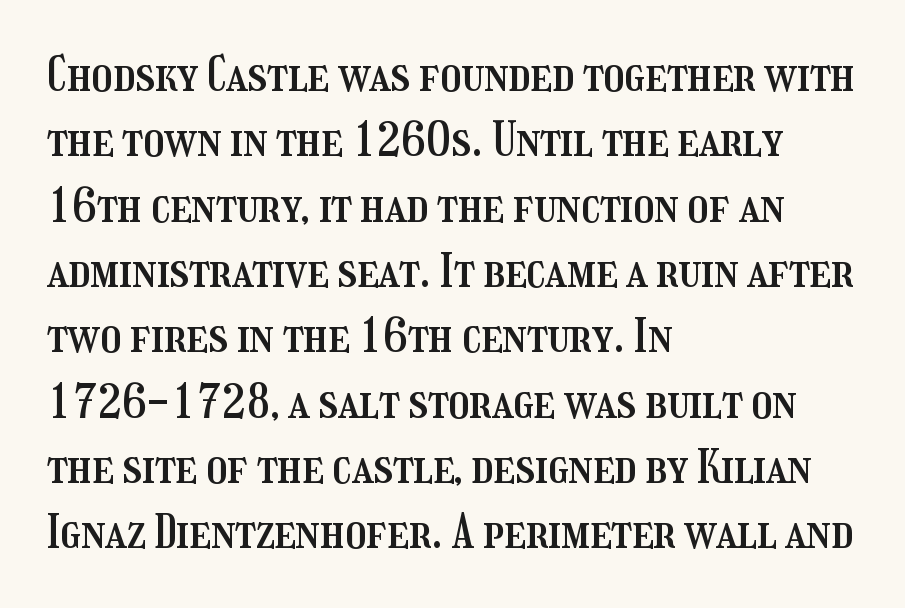
Q: Is the text italic (slanted)? A: No, it is upright.
Q: Is the text underlined? A: No.
Q: How is the paragraph aligned? A: Left-aligned.
Q: Is the spacing between letters normal or unusually wide? A: Normal.
Q: Is the spacing between lines tight, normal or loose? A: Normal.
Q: Width (condensed, normal, or wide)? A: Condensed.
Q: Stroke contrast? A: Medium.
Q: x-height? A: Medium.
Q: Monospaced? A: No.
